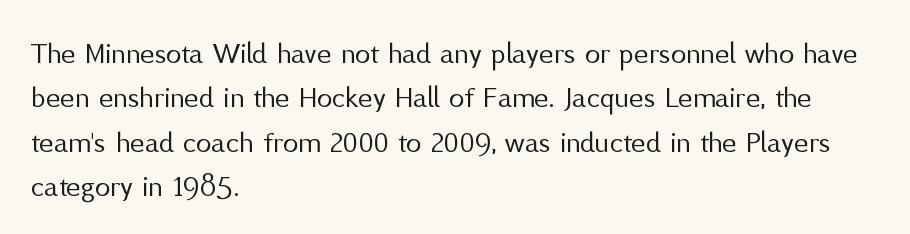
Is the stroke heavy? The answer is a plain regular-or-lighter. Is the letter spacing exaggerated? No — it looks like the ordinary default. Does the copy run flush right? No — it runs flush left. Note the varied advance widths — an 'i' is clearly narrower than an 'm'. The passage shown stacks its lines at a standard gap.
